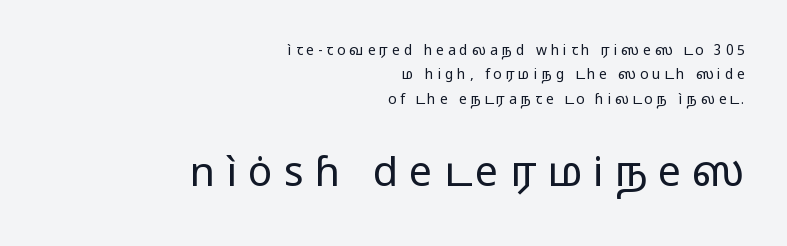
{"serif": "no", "italic": "no", "bold": "no", "weight": "regular", "width": "wide", "stroke_contrast": "low", "x_height": "medium", "monospaced": "no", "underline": "no", "align": "right", "line_spacing_ratio": 1.75, "letter_spacing": "wide", "letter_spacing_em": 0.27, "larger_block": "second", "size_ratio": 2.93, "glyph_px": 41}
